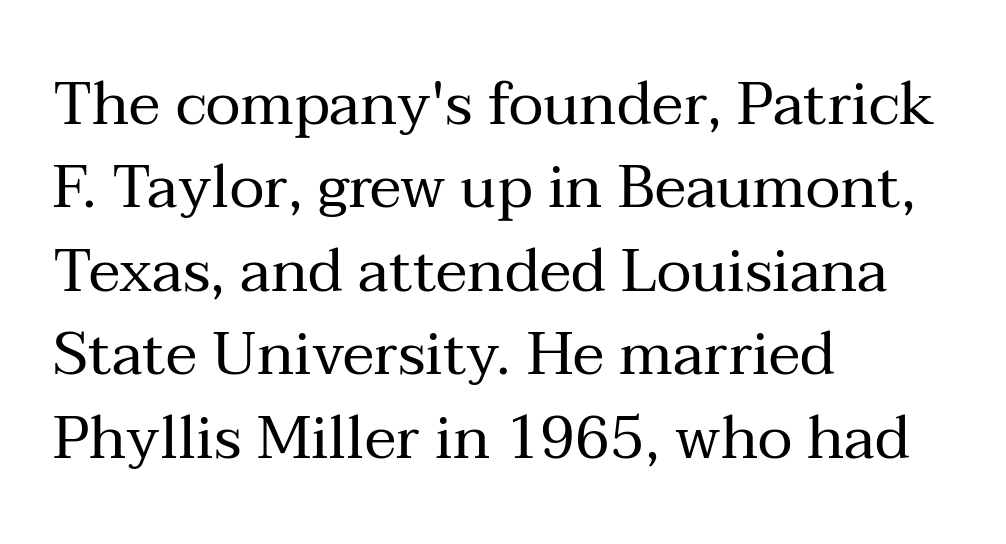
{"serif": "yes", "italic": "no", "bold": "no", "weight": "regular", "width": "normal", "stroke_contrast": "medium", "x_height": "medium", "monospaced": "no", "underline": "no", "align": "left", "line_spacing": "normal", "line_spacing_ratio": 1.39, "letter_spacing": "normal", "letter_spacing_em": 0.0, "glyph_px": 60}
